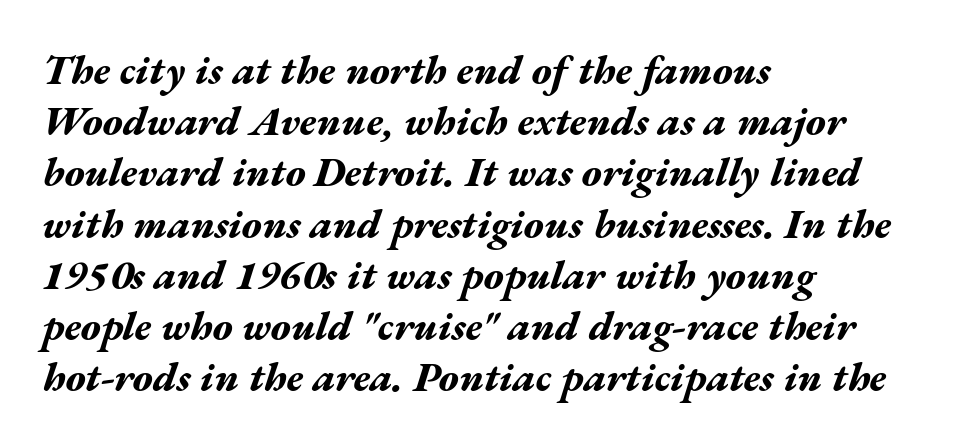
The image shows 41 px bold, wide type, italic (leaning right); set left-aligned, normal line spacing (1.25x), normal letter spacing, not underlined; medium stroke contrast and a medium x-height.
